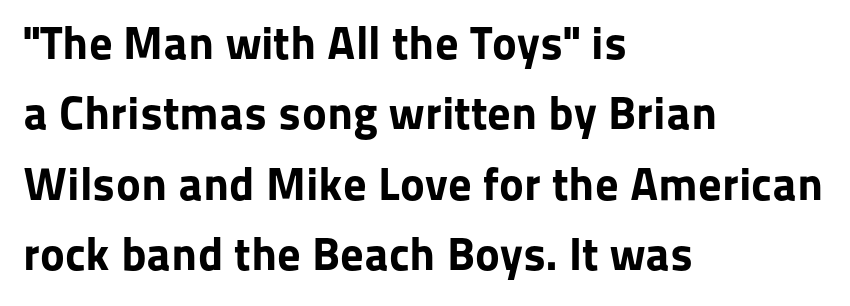
{"serif": "no", "italic": "no", "bold": "yes", "weight": "bold", "width": "normal", "stroke_contrast": "low", "x_height": "medium", "monospaced": "no", "underline": "no", "align": "left", "line_spacing": "normal", "line_spacing_ratio": 1.5, "letter_spacing": "normal", "letter_spacing_em": 0.0, "glyph_px": 47}
